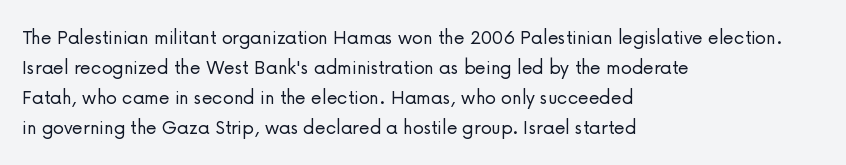
Q: Is the text bold? A: No.
Q: Is the text italic (slanted)? A: No, it is upright.
Q: Is the text underlined? A: No.
Q: How is the paragraph aligned? A: Left-aligned.
Q: Is the spacing between letters normal or unusually wide? A: Normal.
Q: Is the spacing between lines tight, normal or loose? A: Normal.
